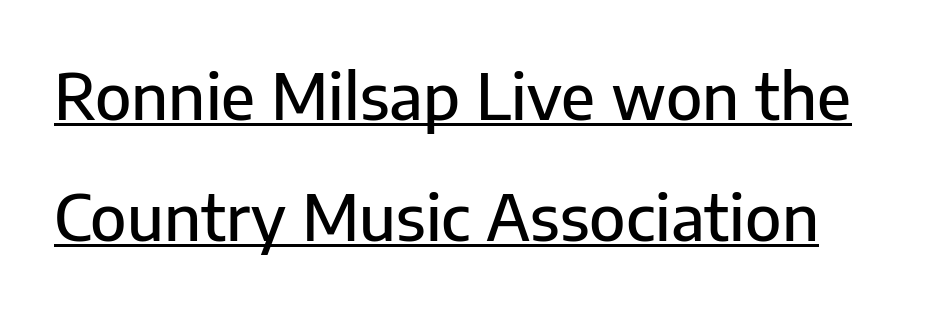
Note the varied advance widths — an 'i' is clearly narrower than an 'm'. Posture: upright roman. Caption: standard tracking, unaltered. Are there feet on the stems? There aren't — it's a sans. Has an underline been added? It has.
